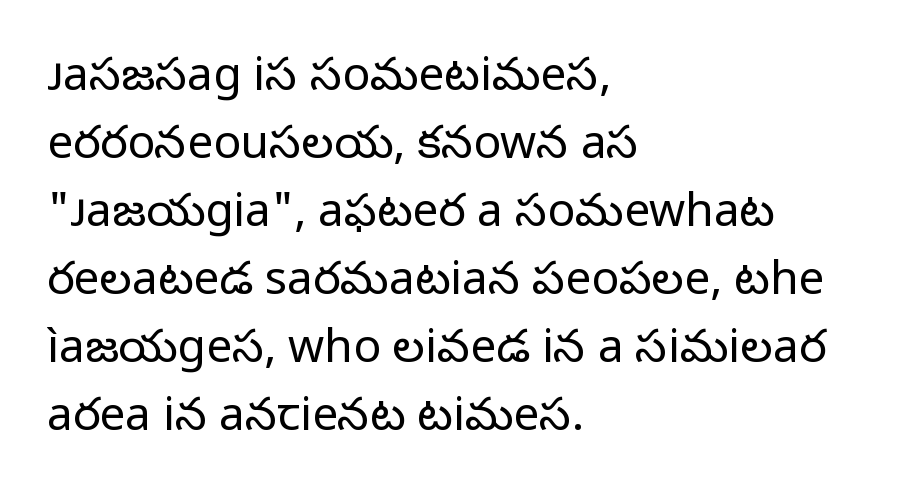
{"serif": "no", "italic": "no", "bold": "no", "weight": "regular", "width": "normal", "stroke_contrast": "low", "x_height": "medium", "monospaced": "no", "underline": "no", "align": "left", "line_spacing": "normal", "line_spacing_ratio": 1.48, "letter_spacing": "normal", "letter_spacing_em": 0.0, "glyph_px": 46}
